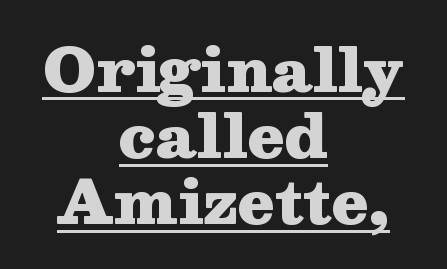
The image shows 59 px heavy, wide serif type, upright; set centered, tight line spacing (1.12x), normal letter spacing, underlined; medium stroke contrast and a medium x-height.
